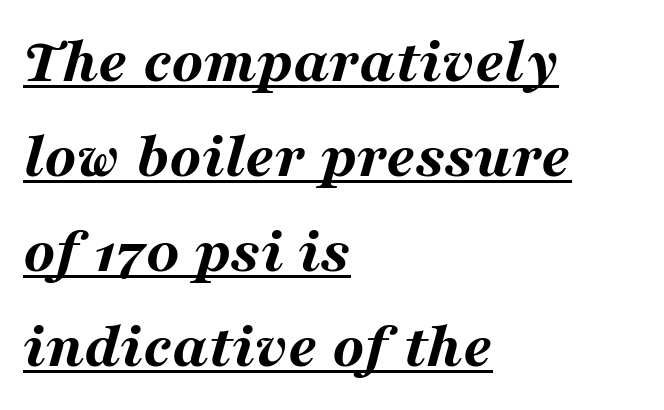
Looks like someone drew a line under every word here. This sample has the flowing, uneven cadence of proportional lettering. In CSS terms this would be text-align: left. You'd pick this weight for a headline — it's a proper bold. If you drew a line through each stem, it would be angled. Caption: standard tracking, unaltered.
